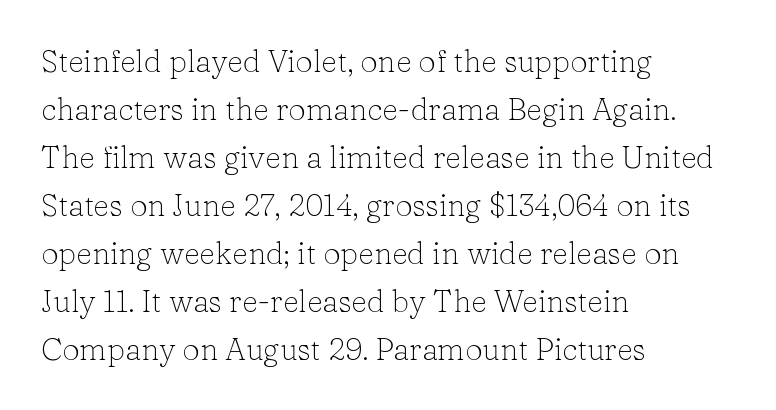
Q: Is the text bold? A: No.
Q: Is the text italic (slanted)? A: No, it is upright.
Q: Is the typeface a serif or a sans-serif typeface? A: Serif.
Q: Is the text underlined? A: No.
Q: How is the paragraph aligned? A: Left-aligned.
Q: Is the spacing between letters normal or unusually wide? A: Normal.
Q: Is the spacing between lines tight, normal or loose? A: Normal.
Q: Width (condensed, normal, or wide)? A: Normal.
Q: Stroke contrast? A: Low.
Q: x-height? A: Medium.
Q: Monospaced? A: No.
